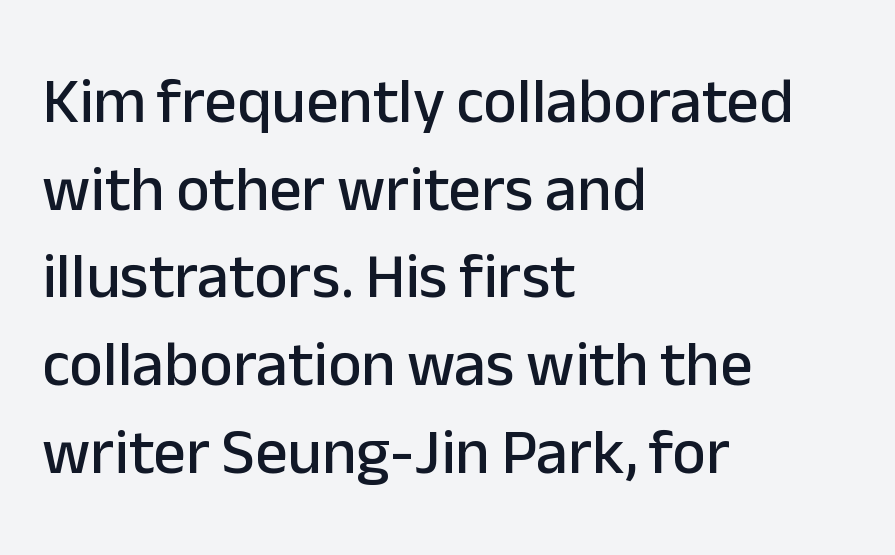
The image shows 64 px sans-serif type, upright; set left-aligned, normal line spacing (1.37x), normal letter spacing, not underlined; low stroke contrast and a medium x-height.
